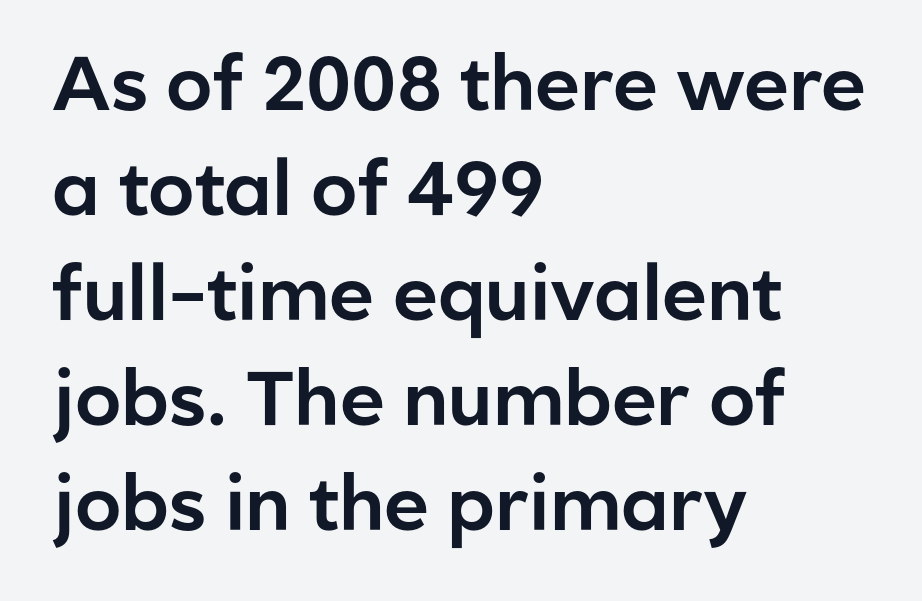
The image shows 76 px sans-serif type, upright; set left-aligned, normal line spacing (1.38x), normal letter spacing, not underlined; low stroke contrast and a medium x-height.
